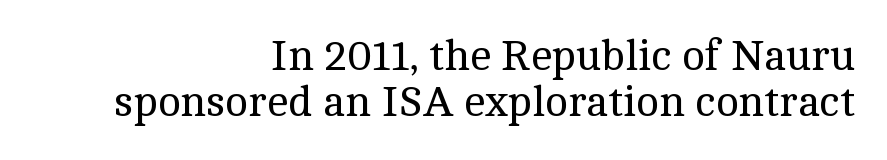
The image shows 43 px regular-weight serif type, upright; set right-aligned, tight line spacing (1.08x), normal letter spacing, not underlined; a medium x-height.
